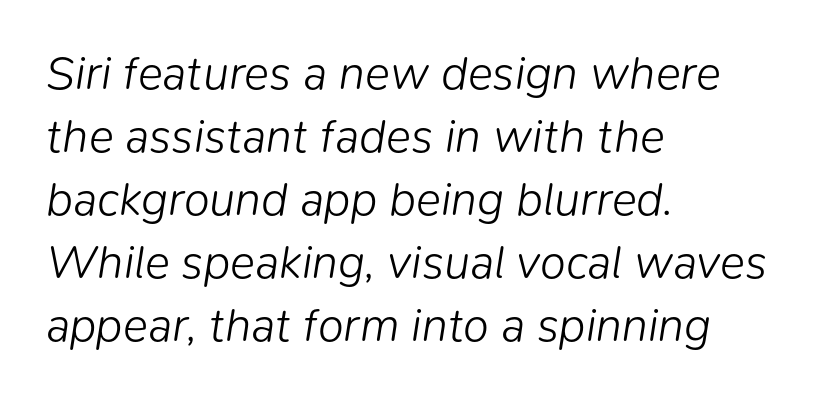
Q: Is the text bold? A: No.
Q: Is the text italic (slanted)? A: Yes, it leans right by about 9 degrees.
Q: Is the text underlined? A: No.
Q: How is the paragraph aligned? A: Left-aligned.
Q: Is the spacing between letters normal or unusually wide? A: Normal.
Q: Is the spacing between lines tight, normal or loose? A: Normal.
Q: Width (condensed, normal, or wide)? A: Normal.
Q: Stroke contrast? A: Low.
Q: x-height? A: Medium.
Q: Monospaced? A: No.
